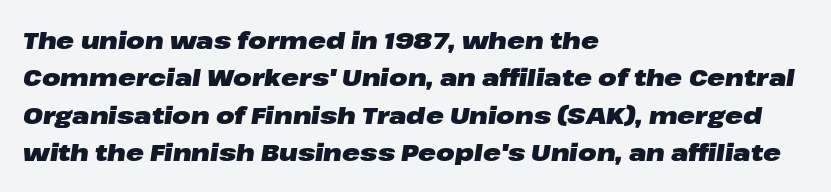
Q: Is the text bold? A: Yes.
Q: Is the text italic (slanted)? A: Yes, it leans right by about 8 degrees.
Q: Is the text underlined? A: No.
Q: How is the paragraph aligned? A: Left-aligned.
Q: Is the spacing between letters normal or unusually wide? A: Normal.
Q: Is the spacing between lines tight, normal or loose? A: Normal.
